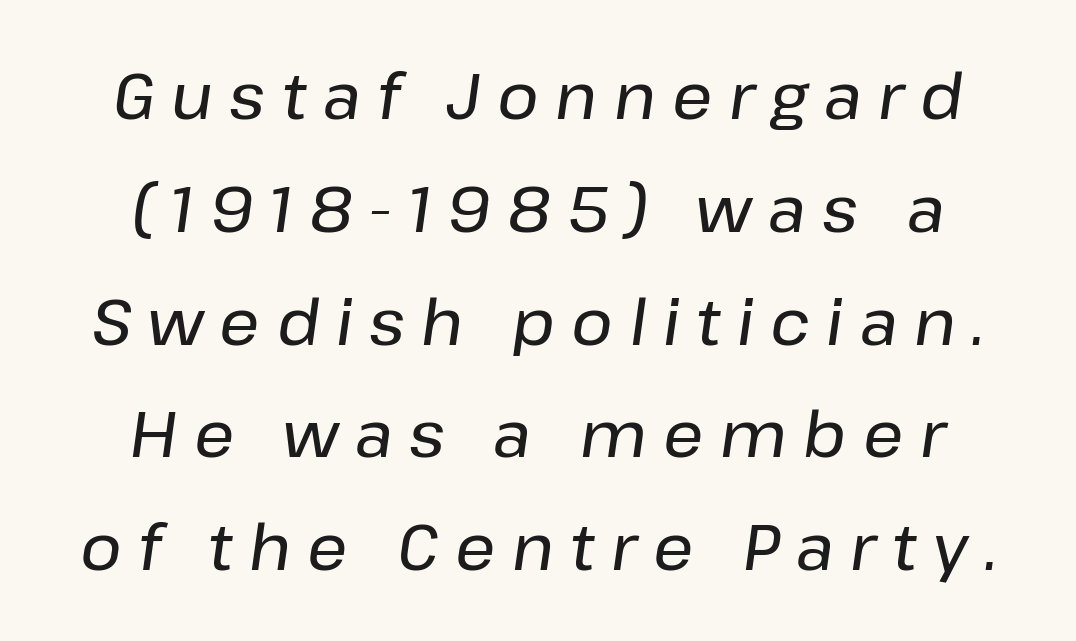
{"italic": "yes", "lean": "right", "slant_degrees": 8, "width": "normal", "stroke_contrast": "low", "x_height": "medium", "monospaced": "no", "underline": "no", "align": "center", "line_spacing_ratio": 1.79, "letter_spacing": "wide", "letter_spacing_em": 0.26, "glyph_px": 63}
